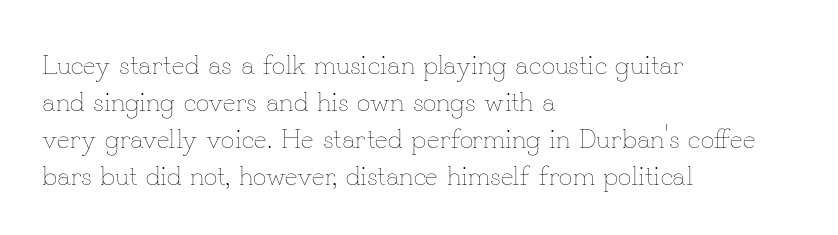
{"italic": "no", "bold": "no", "underline": "no", "align": "left", "line_spacing": "normal", "line_spacing_ratio": 1.37, "letter_spacing": "normal", "letter_spacing_em": 0.0, "glyph_px": 27}
